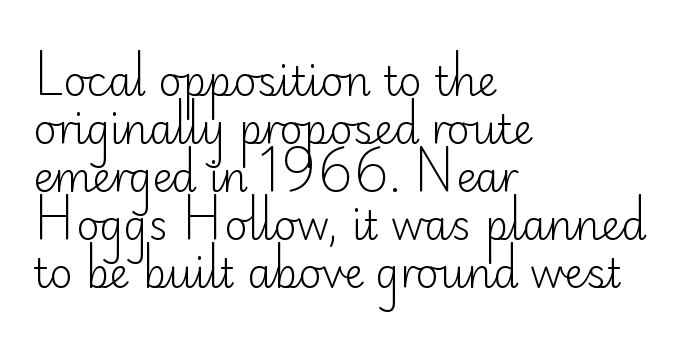
Here the designer chose a conventional face with non-uniform glyph widths. No feet cap the strokes, marking this as sans-serif type. The passage shown is not bold in any degree. Visually the block forms a straight wall on the left and a jagged coastline on the right.
